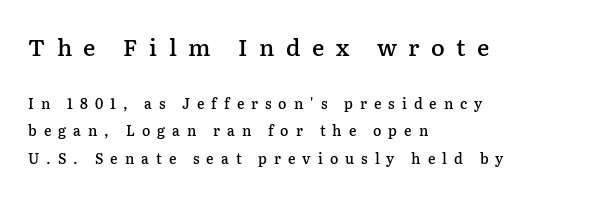
The image shows 23 px text type, upright; set left-aligned, loose line spacing (1.97x), unusually wide letter spacing (+0.5 em), not underlined; the first (top) block is 1.64x larger.
